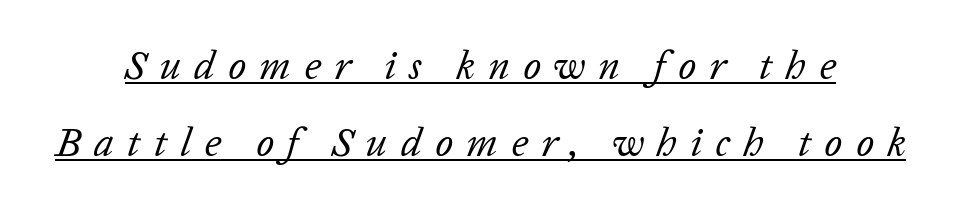
The typesetting does not lean heavy: it is not bold. These lines were composed using italics. The compositor balanced each line on the midline. The string is rendered with underlining switched on. Think of a printed novel: that variable character pitch is what you see here.
